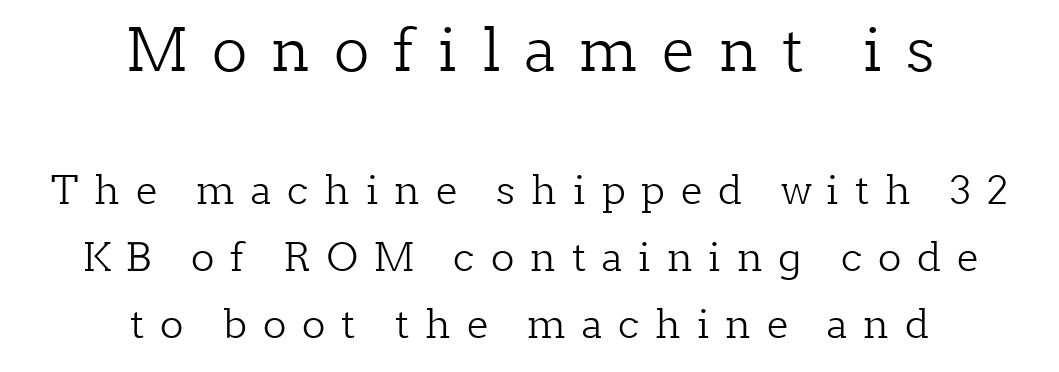
The image shows 59 px light serif type, upright; set centered, line spacing 1.72x, unusually wide letter spacing (+0.41 em), not underlined; the first (top) block is 1.51x larger; low stroke contrast and a medium x-height.
